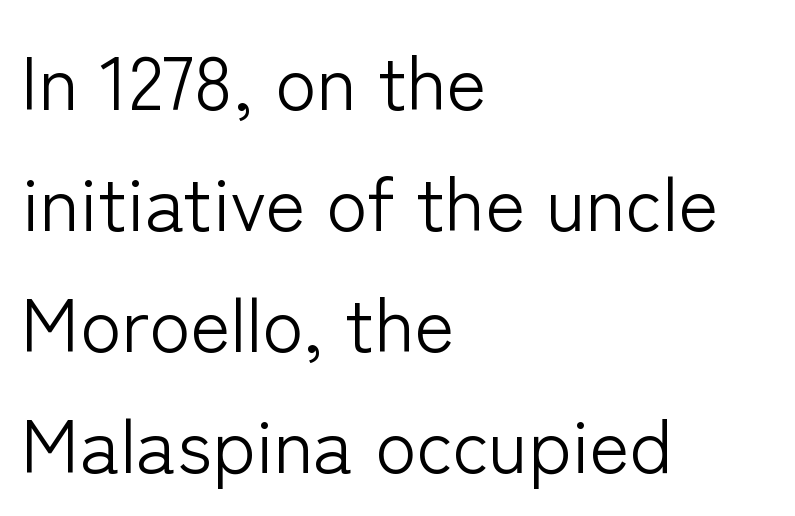
Q: Is the text bold? A: No.
Q: Is the text italic (slanted)? A: No, it is upright.
Q: Is the typeface a serif or a sans-serif typeface? A: Sans-serif.
Q: Is the text underlined? A: No.
Q: How is the paragraph aligned? A: Left-aligned.
Q: Is the spacing between letters normal or unusually wide? A: Normal.
Q: Is the spacing between lines tight, normal or loose? A: Normal.
Q: Width (condensed, normal, or wide)? A: Normal.
Q: Stroke contrast? A: Low.
Q: x-height? A: Medium.
Q: Monospaced? A: No.
